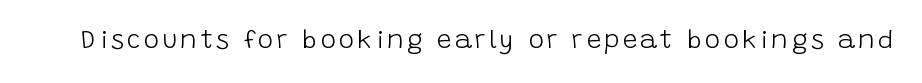
On a weight scale, this lands at 450 or below. The gap between lines stays unmarked. Notice how the stems are strictly vertical — no italics here.
